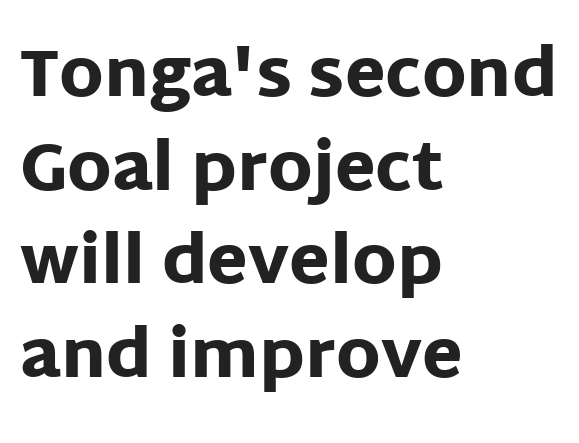
{"serif": "no", "italic": "no", "bold": "yes", "weight": "heavy", "width": "normal", "stroke_contrast": "low", "x_height": "large", "monospaced": "no", "underline": "no", "align": "left", "line_spacing": "normal", "line_spacing_ratio": 1.42, "letter_spacing": "normal", "letter_spacing_em": 0.0, "glyph_px": 66}
